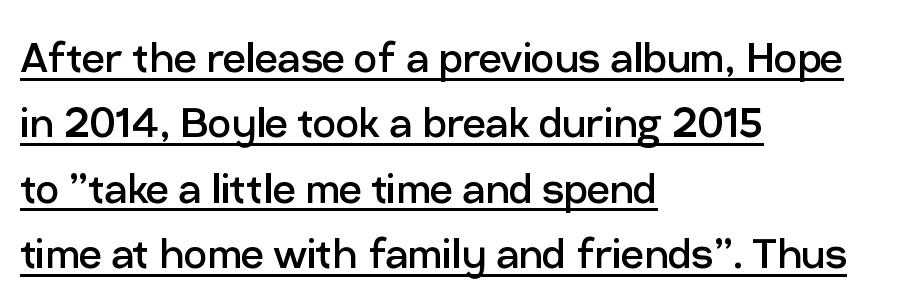
The image shows 51 px regular-weight sans-serif type, upright; set left-aligned, normal line spacing (1.28x), normal letter spacing, underlined; low stroke contrast and a medium x-height.
